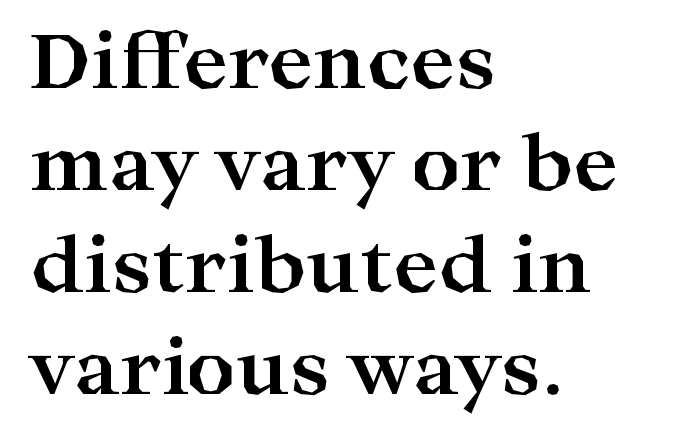
The image shows 76 px bold, wide serif type, upright; set left-aligned, normal line spacing (1.34x), normal letter spacing, not underlined; high stroke contrast and a medium x-height.
